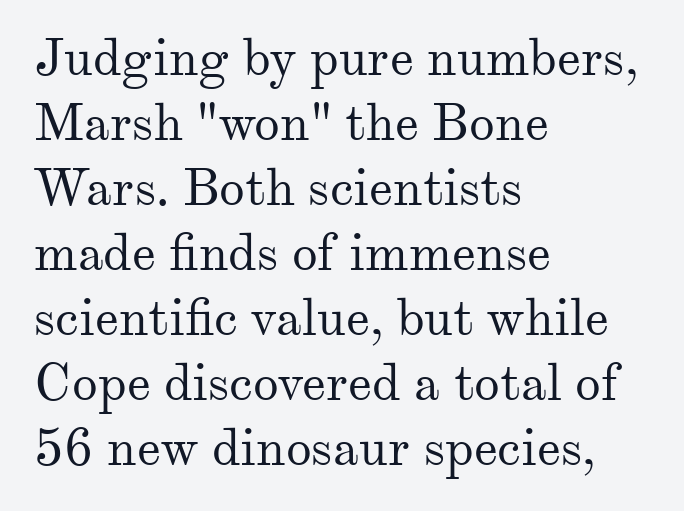
The font family rendered here belongs to the serif group. Note the varied advance widths — an 'i' is clearly narrower than an 'm'. Honestly, the letter spacing is just normal — you wouldn't notice it. If you drew a ruler down the left edge, every line would touch it.
